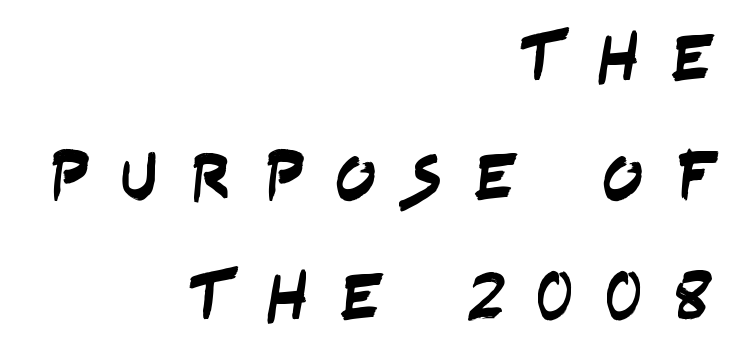
The image shows 69 px condensed sans-serif type; set right-aligned, line spacing 1.73x, unusually wide letter spacing (+0.45 em), not underlined; low stroke contrast and a large x-height.
